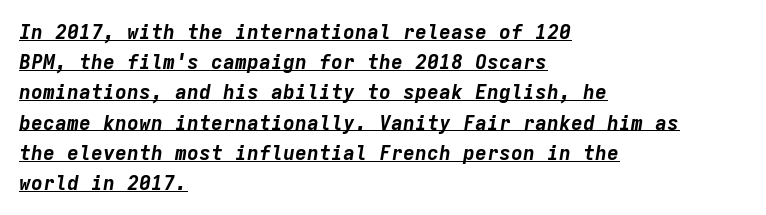
These lines sit exactly where default settings would place them. Characters are canted at an angle relative to the baseline's perpendicular. I'd describe the lettering as bold — thick and assertive. The line texture is even and compact thanks to regular tracking. Compared with undecorated copy, this sample adds a rule below the words. The paragraph shown leans on its left margin.
